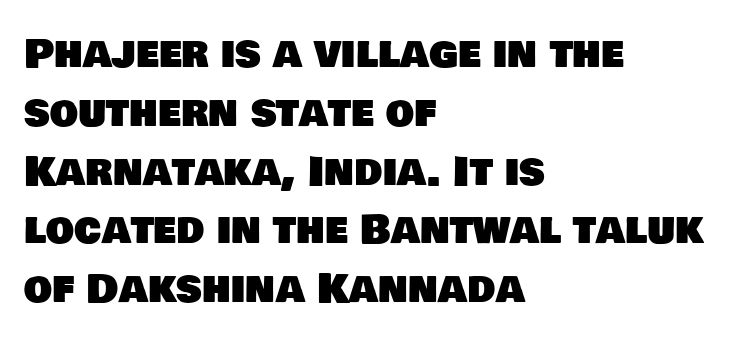
The image shows 40 px sans-serif type; set left-aligned, normal line spacing (1.47x), normal letter spacing, not underlined; low stroke contrast and a large x-height.
